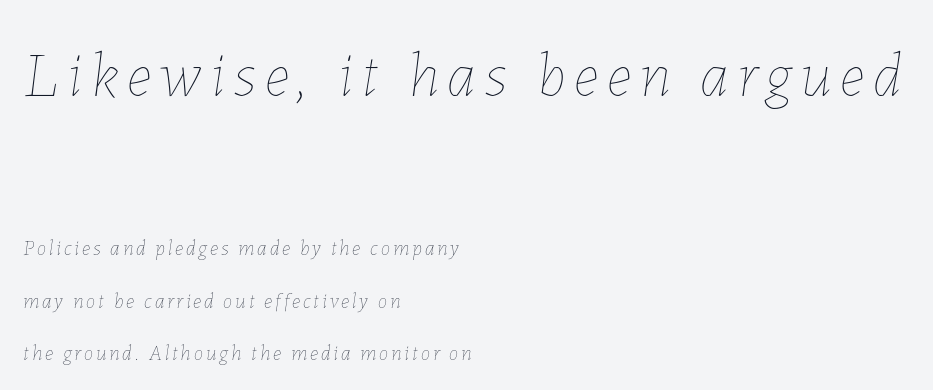
The image shows 63 px thin type, italic (leaning right); set left-aligned, loose line spacing (2.49x), not underlined; the first (top) block is 3.0x larger; low stroke contrast and a medium x-height.
